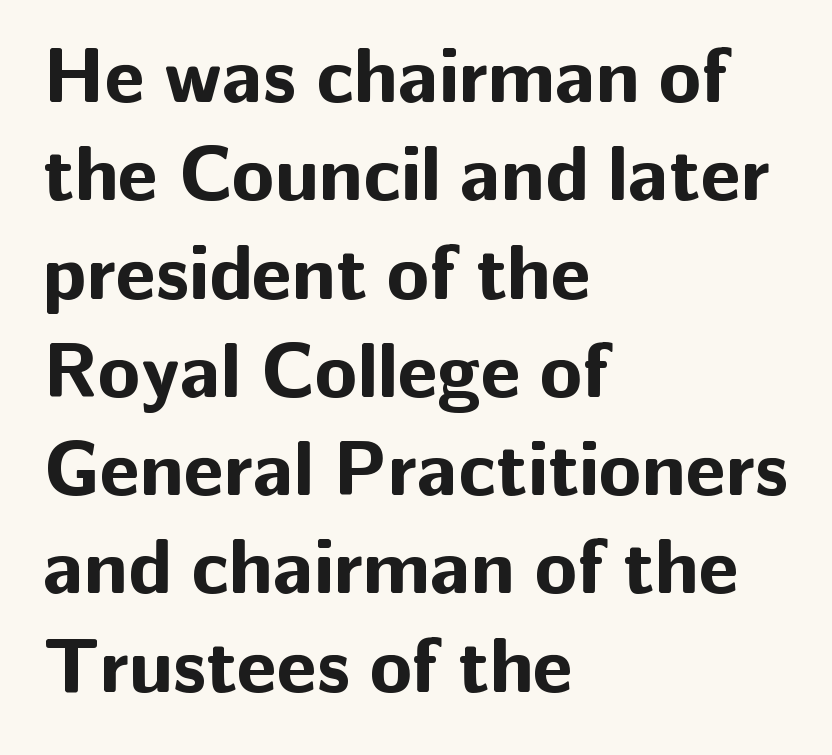
{"serif": "no", "italic": "no", "bold": "yes", "weight": "bold", "width": "normal", "stroke_contrast": "low", "x_height": "medium", "monospaced": "no", "underline": "no", "align": "left", "line_spacing": "normal", "line_spacing_ratio": 1.26, "letter_spacing": "normal", "letter_spacing_em": 0.0, "glyph_px": 78}
